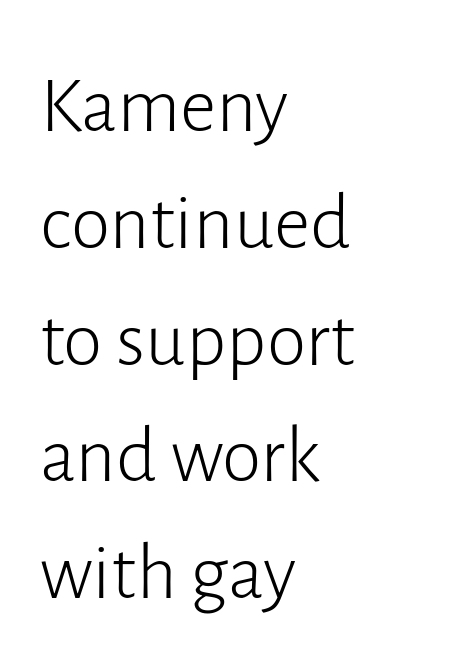
{"serif": "no", "italic": "no", "bold": "no", "weight": "light", "width": "normal", "stroke_contrast": "low", "x_height": "medium", "monospaced": "no", "underline": "no", "align": "left", "line_spacing": "normal", "line_spacing_ratio": 1.46, "letter_spacing": "normal", "letter_spacing_em": 0.0, "glyph_px": 80}
